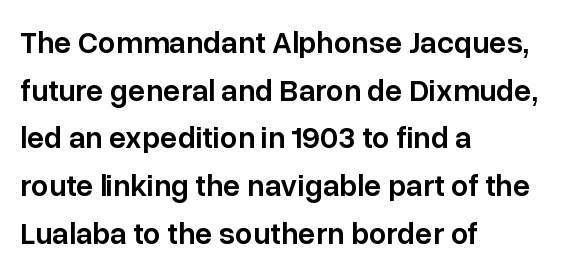
{"serif": "no", "italic": "no", "bold": "semi", "weight": "semibold", "width": "normal", "stroke_contrast": "low", "x_height": "medium", "monospaced": "no", "underline": "no", "align": "left", "line_spacing": "normal", "line_spacing_ratio": 1.54, "letter_spacing": "normal", "letter_spacing_em": 0.0, "glyph_px": 31}
